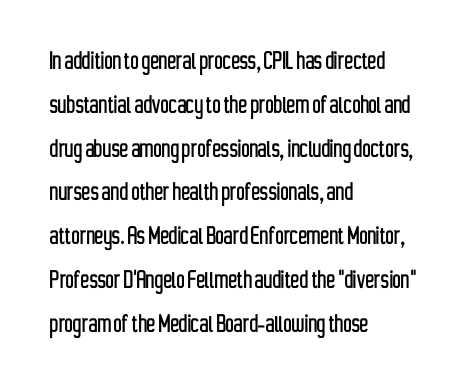
Q: Is the text italic (slanted)? A: No, it is upright.
Q: Is the typeface a serif or a sans-serif typeface? A: Sans-serif.
Q: Is the text underlined? A: No.
Q: How is the paragraph aligned? A: Left-aligned.
Q: Is the spacing between letters normal or unusually wide? A: Normal.
Q: Is the spacing between lines tight, normal or loose? A: Normal.
Q: Width (condensed, normal, or wide)? A: Condensed.
Q: Stroke contrast? A: Low.
Q: x-height? A: Medium.
Q: Monospaced? A: No.
